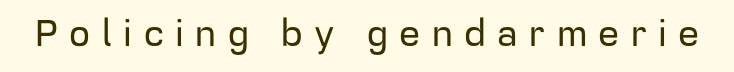
Q: Is the text italic (slanted)? A: No, it is upright.
Q: Is the typeface a serif or a sans-serif typeface? A: Sans-serif.
Q: Is the text underlined? A: No.
Q: Is the spacing between letters normal or unusually wide? A: Unusually wide.
Q: Width (condensed, normal, or wide)? A: Normal.
Q: Stroke contrast? A: Low.
Q: x-height? A: Medium.
Q: Monospaced? A: No.
